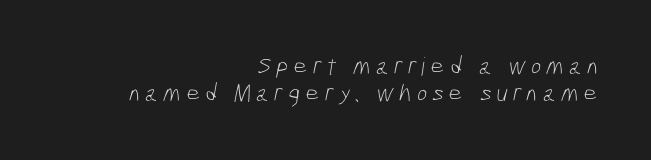
The image shows 25 px text type; set right-aligned, tight line spacing (1.07x), not underlined.
